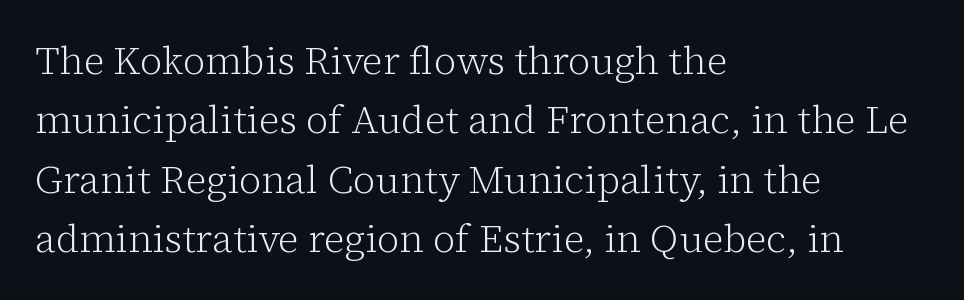
Stroke thickness stays within the range of a standard reading face or lighter. Tracking here is standard; glyphs follow each other at the usual distance. What's the leading like? Ordinary, nothing unusual. The text block is weighted toward the left margin, trailing off unevenly rightward. You could not count columns in this text — the font is proportionally spaced. The rendering shows small feet on the letterforms — a serif design.
